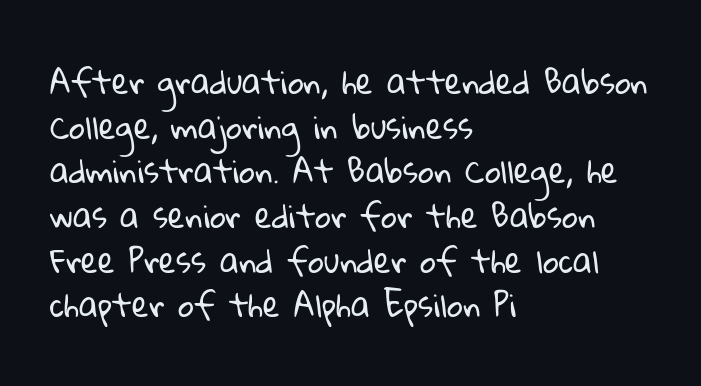
The image shows 31 px regular-weight sans-serif type; set left-aligned, normal line spacing (1.44x), normal letter spacing, not underlined; low stroke contrast and a medium x-height.
